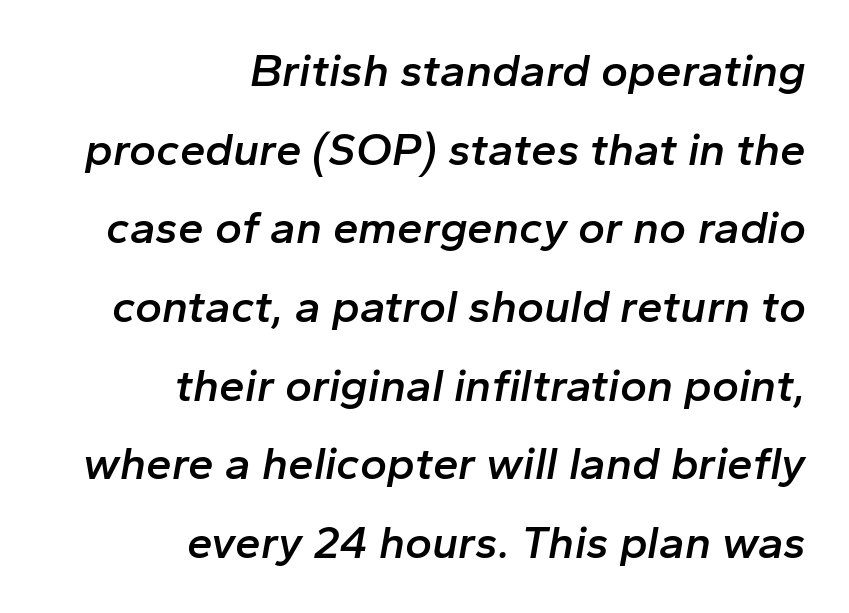
The image shows 46 px semibold type, italic (leaning right); set right-aligned, line spacing 1.71x, normal letter spacing, not underlined; low stroke contrast and a medium x-height.
